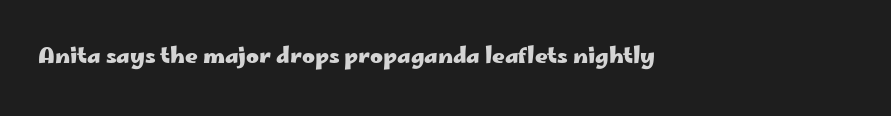
The image shows 22 px bold type, upright; set normal letter spacing, not underlined.
